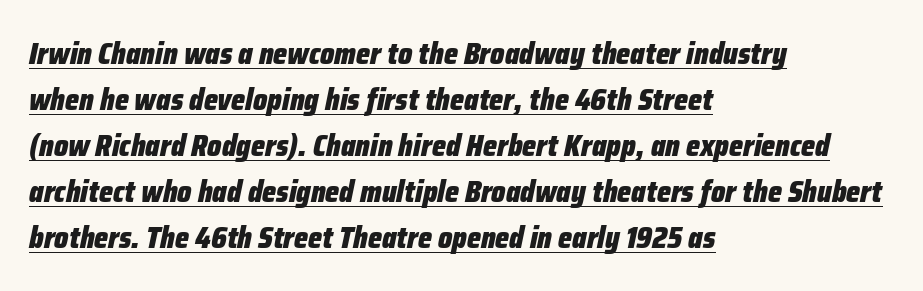
Q: Is the text bold? A: Yes.
Q: Is the text italic (slanted)? A: Yes, it leans right by about 12 degrees.
Q: Is the text underlined? A: Yes.
Q: How is the paragraph aligned? A: Left-aligned.
Q: Is the spacing between letters normal or unusually wide? A: Normal.
Q: Is the spacing between lines tight, normal or loose? A: Normal.
Q: Width (condensed, normal, or wide)? A: Condensed.
Q: Stroke contrast? A: Low.
Q: x-height? A: Medium.
Q: Monospaced? A: No.
